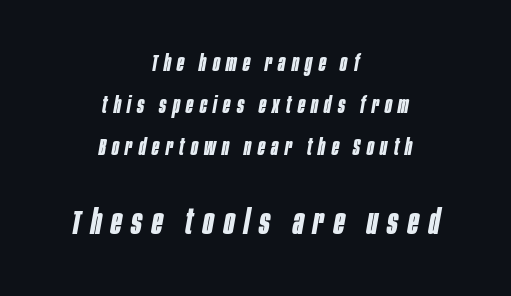
{"italic": "yes", "lean": "right", "slant_degrees": 10, "bold": "yes", "weight": "bold", "width": "condensed", "stroke_contrast": "low", "x_height": "large", "monospaced": "no", "underline": "no", "align": "center", "line_spacing_ratio": 1.83, "letter_spacing": "wide", "letter_spacing_em": 0.28, "larger_block": "second", "size_ratio": 1.52, "glyph_px": 35}
